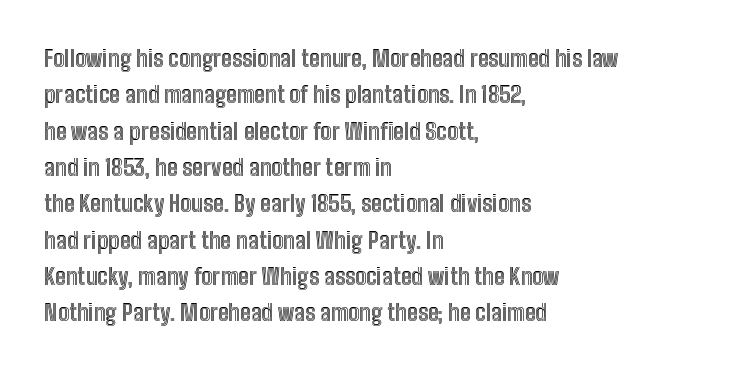
Style check: upright. Honestly, the letter spacing is just normal — you wouldn't notice it. Short and long lines alike share a common starting point at left. Any mark beneath the type? The region is blank. Interline gaps are of average width in this sample.
